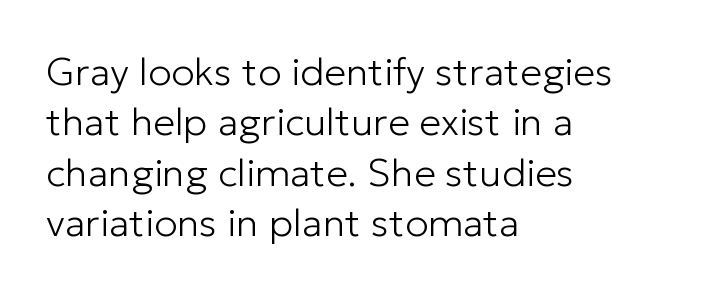
The image shows 39 px light sans-serif type, upright; set left-aligned, normal line spacing (1.29x), normal letter spacing, not underlined; low stroke contrast and a medium x-height.
